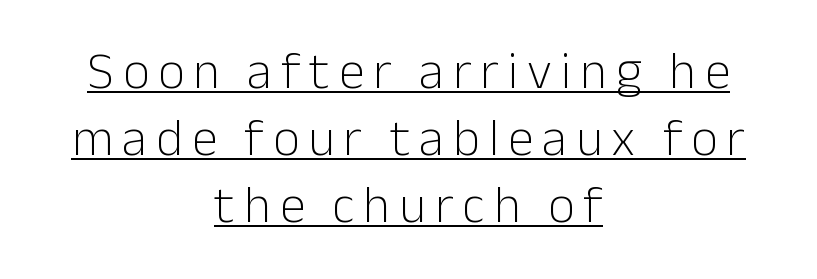
{"serif": "no", "italic": "no", "bold": "no", "weight": "light", "width": "normal", "stroke_contrast": "low", "x_height": "medium", "monospaced": "no", "underline": "yes", "align": "center", "line_spacing": "normal", "line_spacing_ratio": 1.29, "glyph_px": 52}
